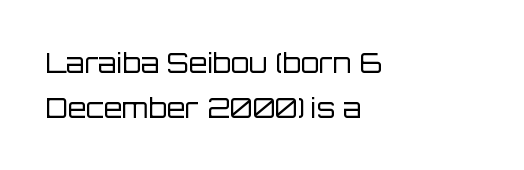
Q: Is the text bold? A: No.
Q: Is the text italic (slanted)? A: No, it is upright.
Q: Is the text underlined? A: No.
Q: How is the paragraph aligned? A: Left-aligned.
Q: Is the spacing between letters normal or unusually wide? A: Normal.
Q: Is the spacing between lines tight, normal or loose? A: Normal.
